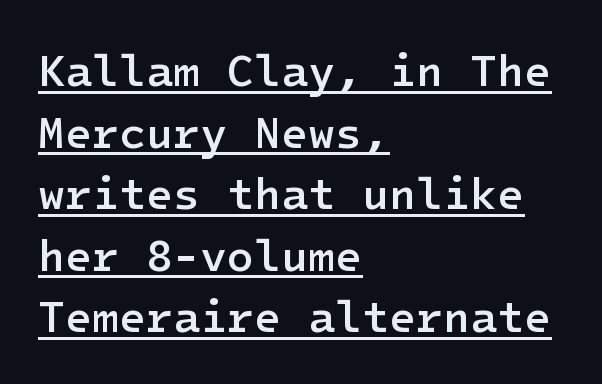
{"serif": "no", "italic": "no", "bold": "semi", "weight": "semibold", "width": "normal", "stroke_contrast": "low", "x_height": "medium", "underline": "yes", "align": "left", "line_spacing": "normal", "line_spacing_ratio": 1.4, "letter_spacing": "normal", "letter_spacing_em": 0.0, "glyph_px": 44}
